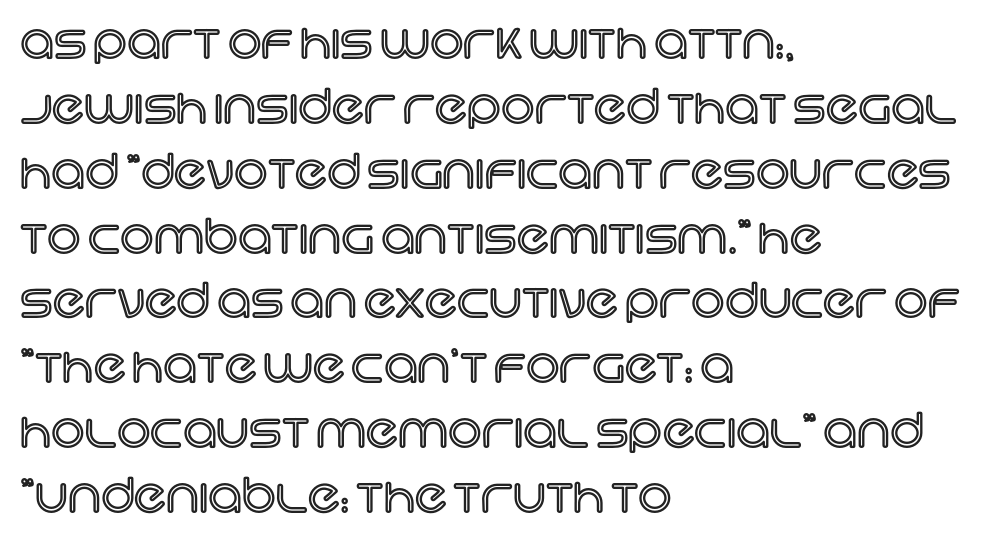
The image shows 47 px text type, upright; set left-aligned, normal line spacing (1.38x), normal letter spacing, not underlined; a large x-height.
